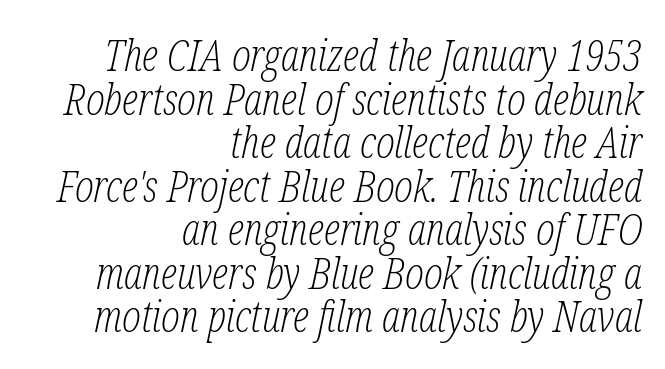
{"serif": "yes", "italic": "yes", "lean": "right", "slant_degrees": 12, "bold": "no", "weight": "light", "width": "condensed", "stroke_contrast": "low", "x_height": "medium", "monospaced": "no", "underline": "no", "align": "right", "line_spacing": "tight", "line_spacing_ratio": 0.99, "letter_spacing": "normal", "letter_spacing_em": 0.0, "glyph_px": 44}
